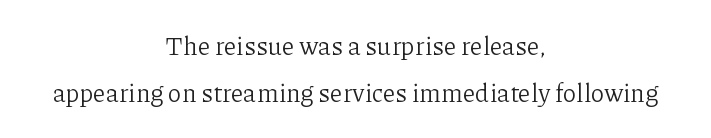
{"italic": "no", "bold": "no", "underline": "no", "align": "center", "line_spacing_ratio": 1.89, "letter_spacing": "normal", "letter_spacing_em": 0.0, "glyph_px": 25}
